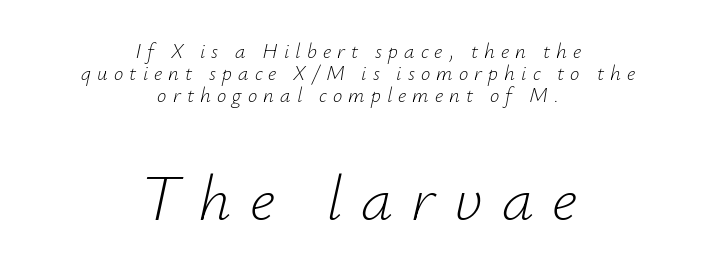
Q: Is the text bold? A: No.
Q: Is the text italic (slanted)? A: Yes, it leans right by about 12 degrees.
Q: Is the text underlined? A: No.
Q: How is the paragraph aligned? A: Centered.
Q: Is the spacing between letters normal or unusually wide? A: Unusually wide.
Q: Is the spacing between lines tight, normal or loose? A: Tight.
Q: Which block of text is set in a larger size, the first (top) or the second (bottom)? A: The second (bottom) one.
Q: Width (condensed, normal, or wide)? A: Normal.
Q: Stroke contrast? A: Low.
Q: x-height? A: Small.
Q: Monospaced? A: No.
